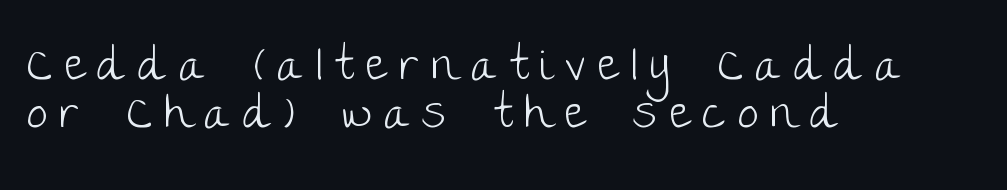
{"serif": "no", "italic": "no", "bold": "no", "weight": "light", "width": "normal", "stroke_contrast": "low", "x_height": "large", "monospaced": "no", "underline": "no", "align": "left", "line_spacing": "tight", "line_spacing_ratio": 1.02, "letter_spacing": "wide", "letter_spacing_em": 0.26, "glyph_px": 47}
